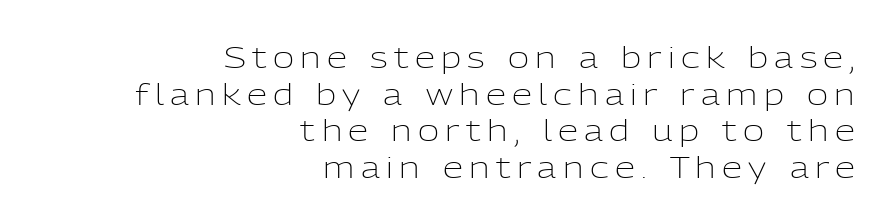
Q: Is the text bold? A: No.
Q: Is the text italic (slanted)? A: No, it is upright.
Q: Is the typeface a serif or a sans-serif typeface? A: Sans-serif.
Q: Is the text underlined? A: No.
Q: How is the paragraph aligned? A: Right-aligned.
Q: Is the spacing between letters normal or unusually wide? A: Unusually wide.
Q: Is the spacing between lines tight, normal or loose? A: Normal.
Q: Width (condensed, normal, or wide)? A: Normal.
Q: Stroke contrast? A: Low.
Q: x-height? A: Medium.
Q: Monospaced? A: No.
